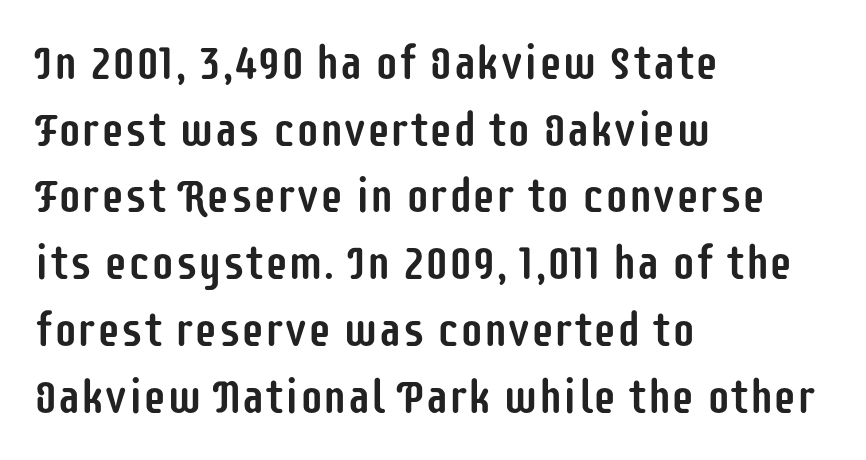
If you drew a ruler down the left edge, every line would touch it. The passage shown stacks its lines at a standard gap. Stroke terminals: plain, sans-serif. Do the letters lean? They stand straight. Is this a fixed-width face? No — the glyphs have proportional, varying widths.
